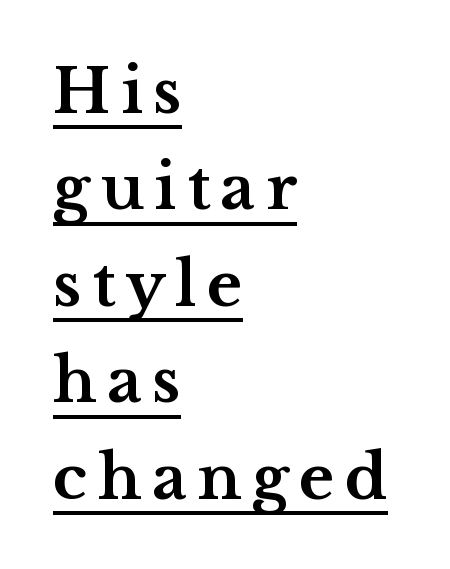
Students, this is bold: see how much ink each stroke carries. Each letter keeps its own natural width here, so spacing adapts to shape. The typeface chosen for these lines features serifs. The text block is weighted toward the left margin, trailing off unevenly rightward.
